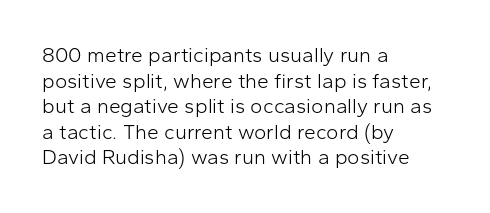
The image shows 21 px text type, upright; set left-aligned, line spacing 1.22x, normal letter spacing, not underlined.
